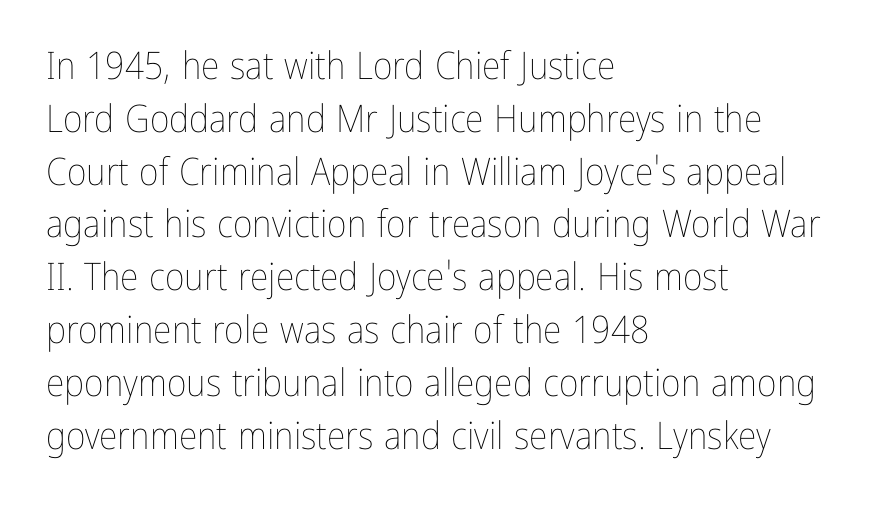
Regarding leading, the lines here are spaced in the standard way. Is there any slant? The stems are plumb. Character widths vary here, with narrow letters taking less room than wide ones. The cut favours lightness, reaching ordinary text weight at its darkest.
